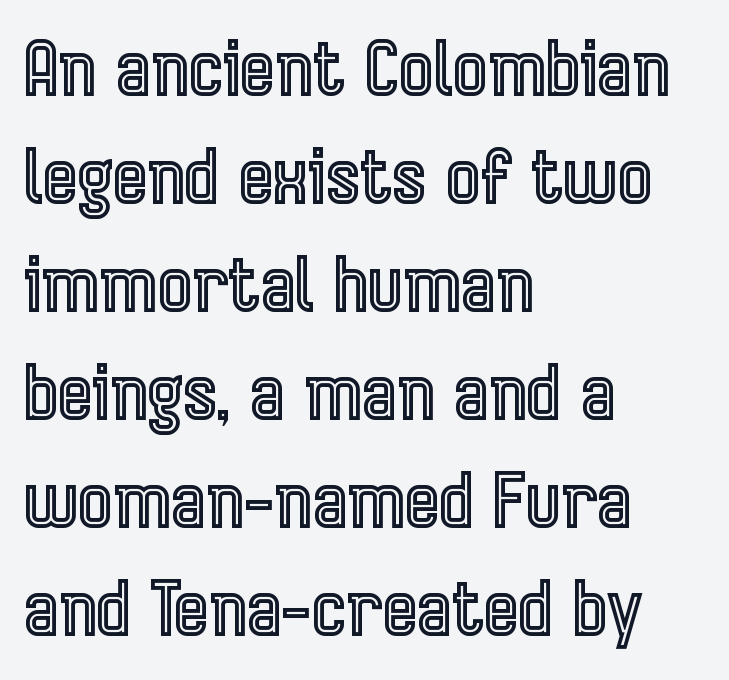
The image shows 74 px condensed type, upright; set left-aligned, normal line spacing (1.46x), normal letter spacing, not underlined; a medium x-height.
